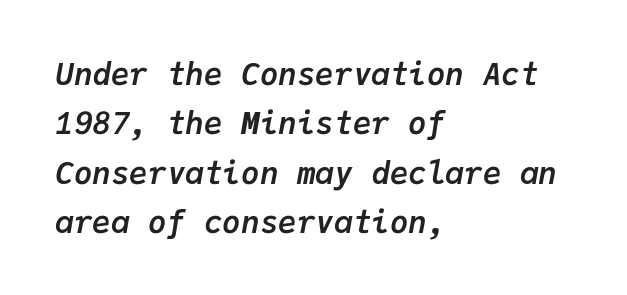
{"italic": "yes", "lean": "right", "slant_degrees": 9, "bold": "yes", "weight": "semibold", "width": "normal", "stroke_contrast": "low", "x_height": "medium", "monospaced": "yes", "underline": "no", "align": "left", "line_spacing": "normal", "line_spacing_ratio": 1.59, "letter_spacing": "normal", "letter_spacing_em": 0.0, "glyph_px": 31}
